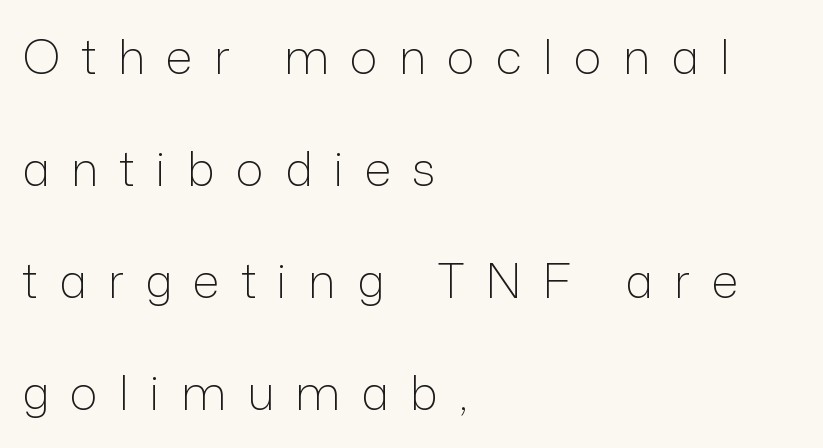
The image shows 47 px light sans-serif type, upright; set left-aligned, loose line spacing (2.38x), unusually wide letter spacing (+0.45 em), not underlined; low stroke contrast and a medium x-height.
